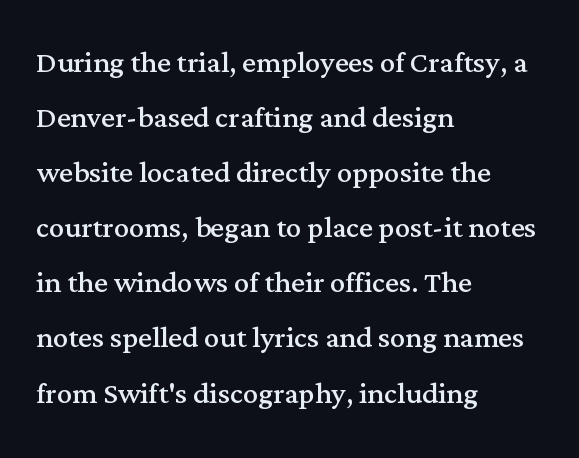
{"serif": "yes", "italic": "no", "bold": "no", "weight": "regular", "width": "normal", "stroke_contrast": "medium", "x_height": "medium", "monospaced": "no", "underline": "no", "align": "left", "line_spacing": "normal", "line_spacing_ratio": 1.45, "letter_spacing": "normal", "letter_spacing_em": 0.0, "glyph_px": 38}
